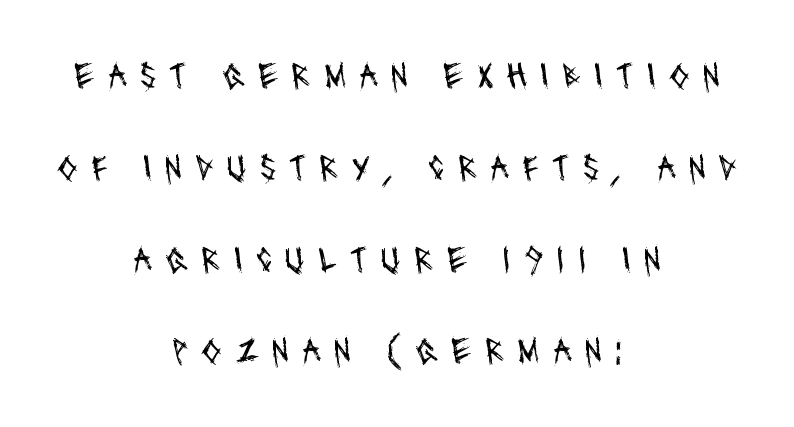
{"serif": "no", "bold": "no", "weight": "regular", "width": "condensed", "stroke_contrast": "medium", "x_height": "large", "monospaced": "no", "underline": "no", "align": "center", "line_spacing": "loose", "line_spacing_ratio": 2.48, "letter_spacing": "wide", "letter_spacing_em": 0.35, "glyph_px": 37}
